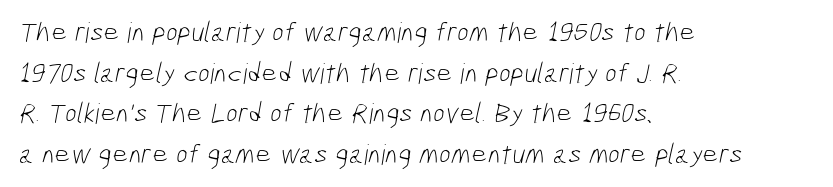
Notice how descenders clear the ascenders below comfortably — that's standard leading. All the whitespace from short lines collects on the right. Spacing verdict: proportional, widths tailored to each character. Weight: in the light-to-regular range. Bare-footed words on every line.
